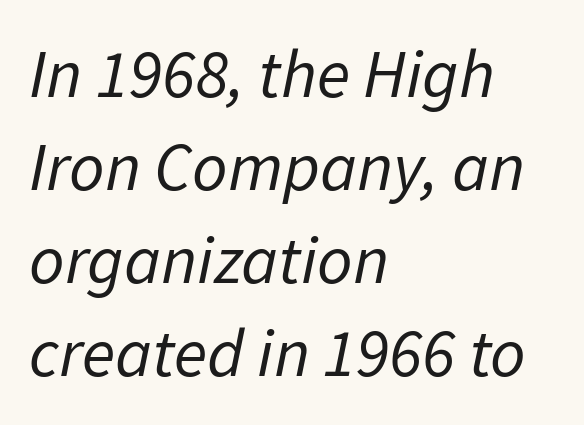
The face used here is rendered with its standard letterfit. If you drew a ruler down the left edge, every line would touch it. Character widths vary here, with narrow letters taking less room than wide ones. Stems here are at most as thick as an everyday book face.
